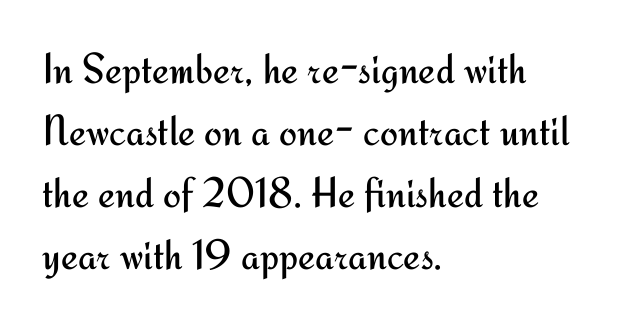
The image shows 43 px regular-weight sans-serif type, upright; set left-aligned, normal line spacing (1.44x), normal letter spacing, not underlined; medium stroke contrast and a small x-height.
